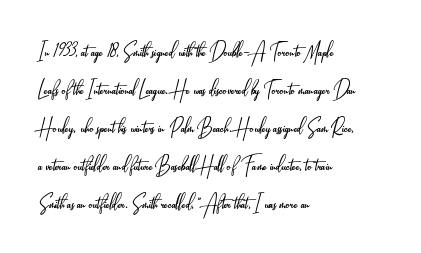
The image shows 25 px text type; set left-aligned, normal line spacing (1.52x), normal letter spacing, not underlined.
